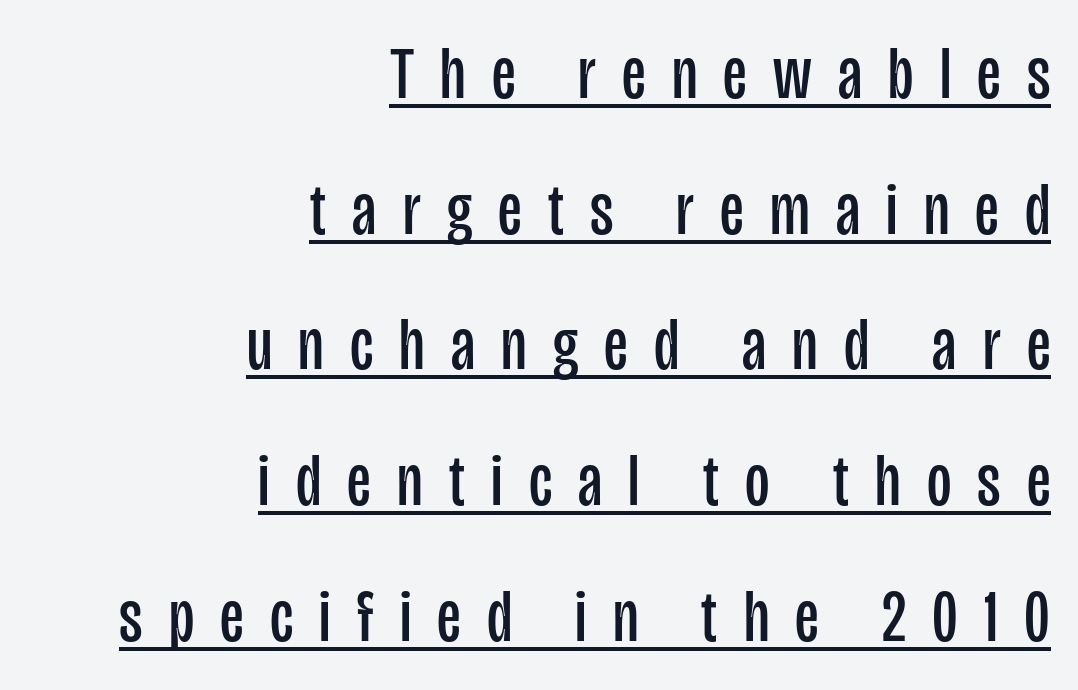
{"serif": "no", "italic": "no", "bold": "no", "weight": "regular", "width": "condensed", "stroke_contrast": "low", "x_height": "large", "monospaced": "no", "underline": "yes", "align": "right", "line_spacing_ratio": 1.81, "letter_spacing": "wide", "letter_spacing_em": 0.35, "glyph_px": 75}
